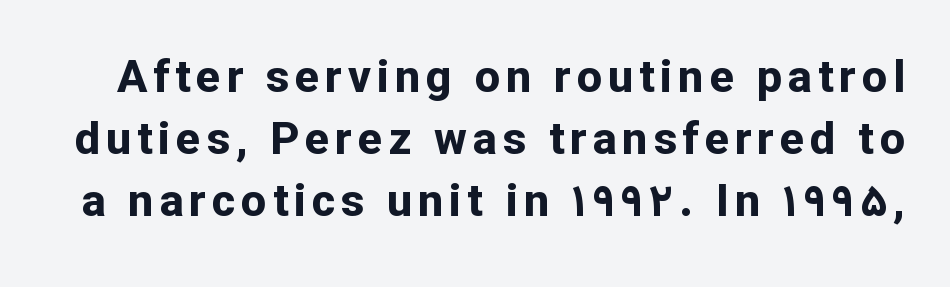
Q: Is the text bold? A: Yes.
Q: Is the text italic (slanted)? A: No, it is upright.
Q: Is the typeface a serif or a sans-serif typeface? A: Sans-serif.
Q: Is the text underlined? A: No.
Q: Is the spacing between lines tight, normal or loose? A: Normal.
Q: Width (condensed, normal, or wide)? A: Normal.
Q: Stroke contrast? A: Low.
Q: x-height? A: Medium.
Q: Monospaced? A: No.
